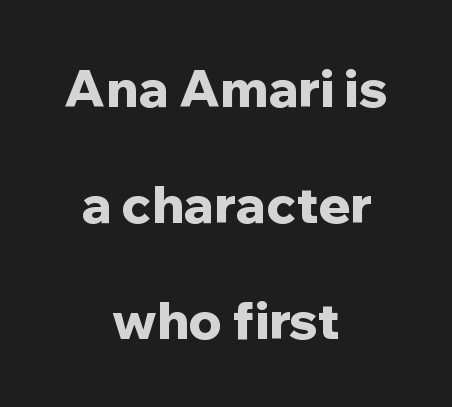
The image shows 52 px bold sans-serif type, upright; set centered, loose line spacing (2.23x), normal letter spacing, not underlined; low stroke contrast and a medium x-height.
